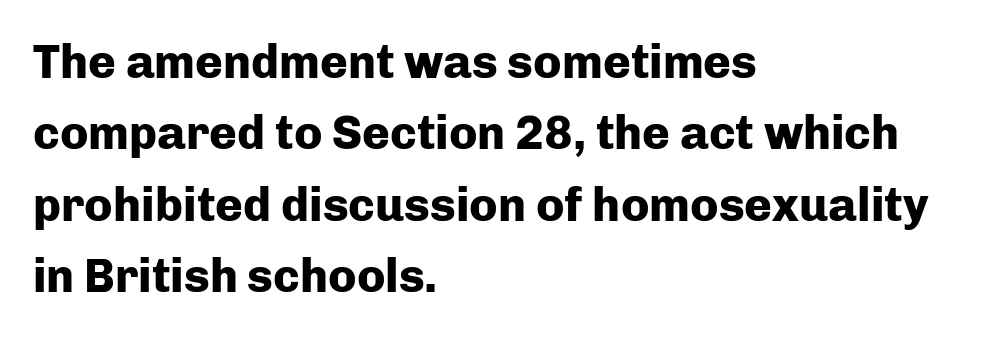
Q: Is the text bold? A: Yes.
Q: Is the text italic (slanted)? A: No, it is upright.
Q: Is the typeface a serif or a sans-serif typeface? A: Sans-serif.
Q: Is the text underlined? A: No.
Q: How is the paragraph aligned? A: Left-aligned.
Q: Is the spacing between letters normal or unusually wide? A: Normal.
Q: Is the spacing between lines tight, normal or loose? A: Normal.
Q: Width (condensed, normal, or wide)? A: Normal.
Q: Stroke contrast? A: Low.
Q: x-height? A: Medium.
Q: Monospaced? A: No.
